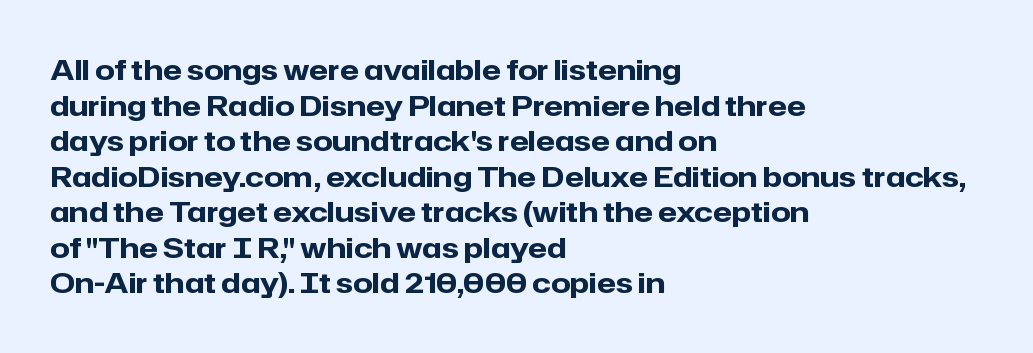
The characters look thick and weighty, a clear bold. Unlike a traditional serif, this face leaves its strokes unadorned. The font's upright variant was chosen for this text. The face used here is proportionally spaced, like ordinary book or web type. Glyph-to-glyph distance matches everyday printed text.
